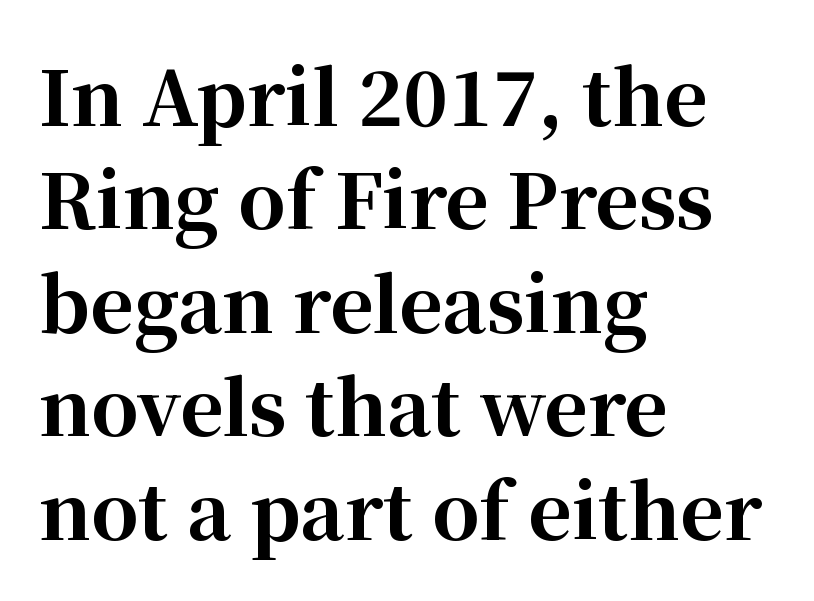
{"serif": "yes", "italic": "no", "bold": "yes", "weight": "bold", "width": "normal", "stroke_contrast": "high", "x_height": "medium", "monospaced": "no", "underline": "no", "align": "left", "line_spacing": "normal", "line_spacing_ratio": 1.38, "letter_spacing": "normal", "letter_spacing_em": 0.0, "glyph_px": 75}
